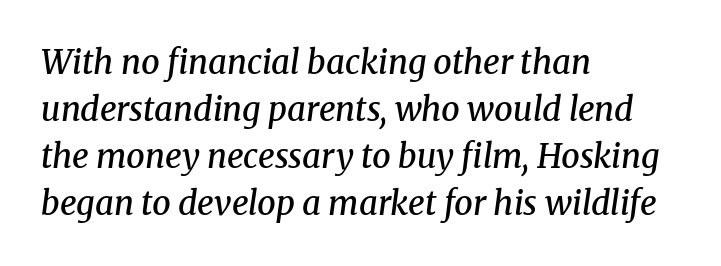
Q: Is the text bold? A: Semi-bold.
Q: Is the text italic (slanted)? A: Yes, it leans right by about 8 degrees.
Q: Is the typeface a serif or a sans-serif typeface? A: Serif.
Q: Is the text underlined? A: No.
Q: How is the paragraph aligned? A: Left-aligned.
Q: Is the spacing between letters normal or unusually wide? A: Normal.
Q: Is the spacing between lines tight, normal or loose? A: Normal.
Q: Width (condensed, normal, or wide)? A: Normal.
Q: Stroke contrast? A: Medium.
Q: x-height? A: Medium.
Q: Monospaced? A: No.
